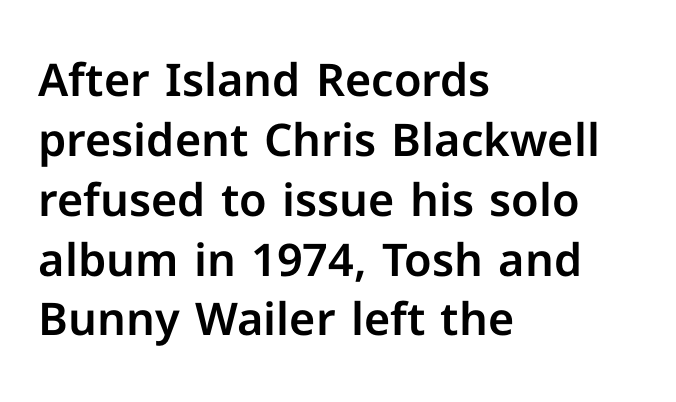
Q: Is the text italic (slanted)? A: No, it is upright.
Q: Is the typeface a serif or a sans-serif typeface? A: Sans-serif.
Q: Is the text underlined? A: No.
Q: How is the paragraph aligned? A: Left-aligned.
Q: Is the spacing between letters normal or unusually wide? A: Normal.
Q: Is the spacing between lines tight, normal or loose? A: Normal.
Q: Width (condensed, normal, or wide)? A: Normal.
Q: Stroke contrast? A: Low.
Q: x-height? A: Medium.
Q: Monospaced? A: No.
